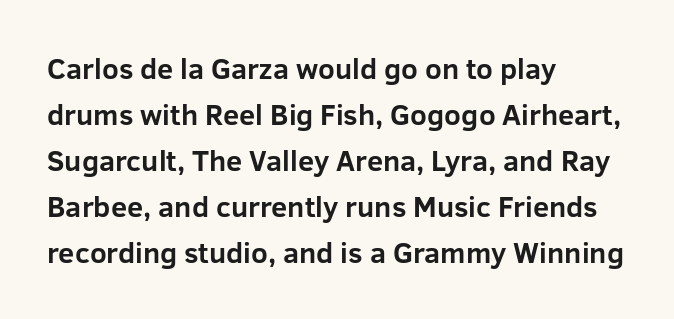
{"serif": "no", "italic": "no", "bold": "yes", "weight": "bold", "width": "normal", "stroke_contrast": "low", "x_height": "medium", "monospaced": "no", "underline": "no", "align": "left", "line_spacing": "normal", "line_spacing_ratio": 1.59, "letter_spacing": "normal", "letter_spacing_em": 0.0, "glyph_px": 29}
